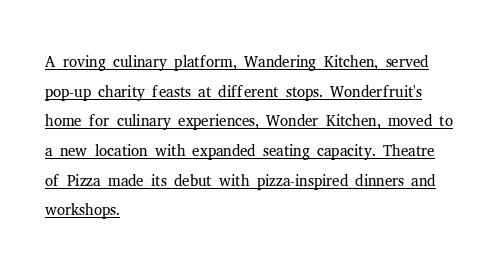
Horizontally, the lines are justified to the leading edge only. Letter spacing: default. Style check: upright. Honestly, the row spacing looks completely unremarkable. A quiet, ordinary-to-light weight characterises the typeface.
